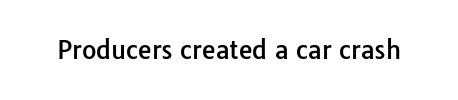
The image shows 25 px text type, upright; set normal letter spacing, not underlined.
